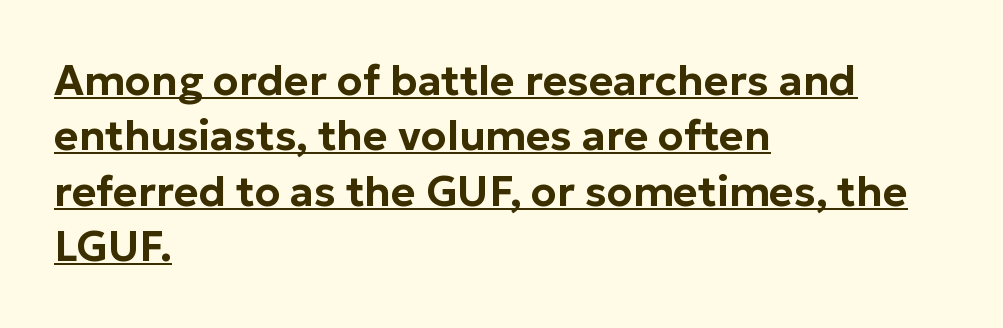
When letters stand straight like this, we call the style roman or upright. Look at the bottom of the vertical strokes: they stop flat, with no serifs. The glyphs are accompanied by a horizontal stroke just below them. The text block is weighted toward the left margin, trailing off unevenly rightward.
